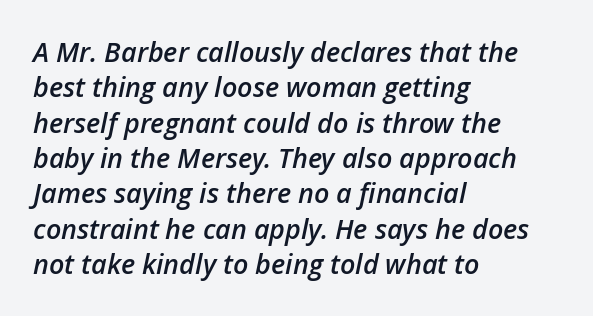
Q: Is the text bold? A: Semi-bold.
Q: Is the text italic (slanted)? A: Yes, it leans right by about 12 degrees.
Q: Is the text underlined? A: No.
Q: How is the paragraph aligned? A: Left-aligned.
Q: Is the spacing between letters normal or unusually wide? A: Normal.
Q: Is the spacing between lines tight, normal or loose? A: Normal.
